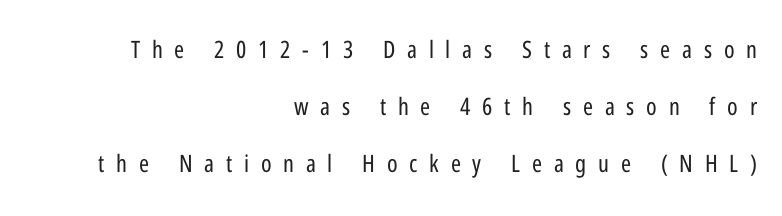
Q: Is the text bold? A: No.
Q: Is the text italic (slanted)? A: No, it is upright.
Q: Is the text underlined? A: No.
Q: How is the paragraph aligned? A: Right-aligned.
Q: Is the spacing between letters normal or unusually wide? A: Unusually wide.
Q: Is the spacing between lines tight, normal or loose? A: Loose.
